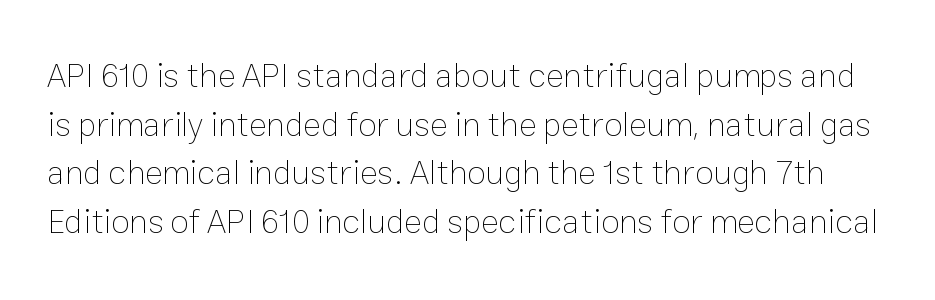
{"italic": "no", "bold": "no", "weight": "thin", "width": "normal", "stroke_contrast": "low", "x_height": "medium", "monospaced": "no", "underline": "no", "line_spacing": "normal", "line_spacing_ratio": 1.43, "letter_spacing": "normal", "letter_spacing_em": 0.0, "glyph_px": 34}
